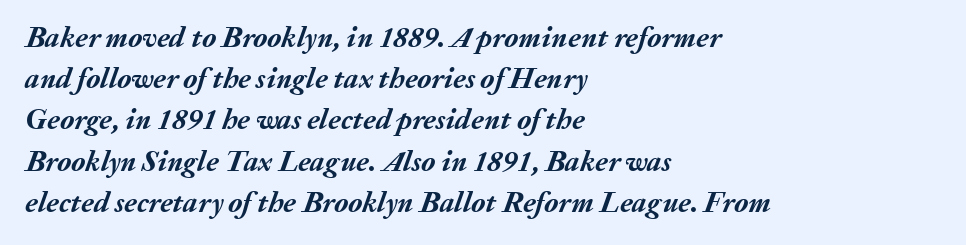
These lines are set flush left with a ragged right edge. Inter-character spacing is left at the font's built-in metrics. Spacing verdict: proportional, widths tailored to each character. The font's italic variant was chosen for this text. A clean baseline with only descenders dipping below it. Honestly, the row spacing looks completely unremarkable.
